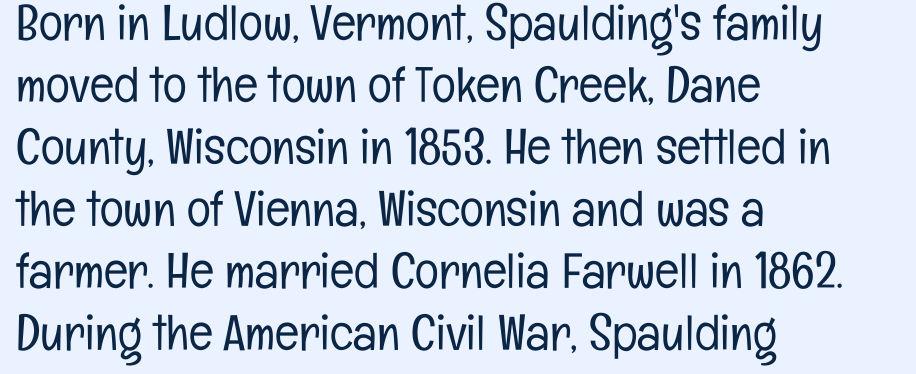
Q: Is the text bold? A: No.
Q: Is the text italic (slanted)? A: No, it is upright.
Q: Is the typeface a serif or a sans-serif typeface? A: Sans-serif.
Q: Is the text underlined? A: No.
Q: How is the paragraph aligned? A: Left-aligned.
Q: Is the spacing between letters normal or unusually wide? A: Normal.
Q: Width (condensed, normal, or wide)? A: Condensed.
Q: Stroke contrast? A: Low.
Q: x-height? A: Medium.
Q: Monospaced? A: No.
